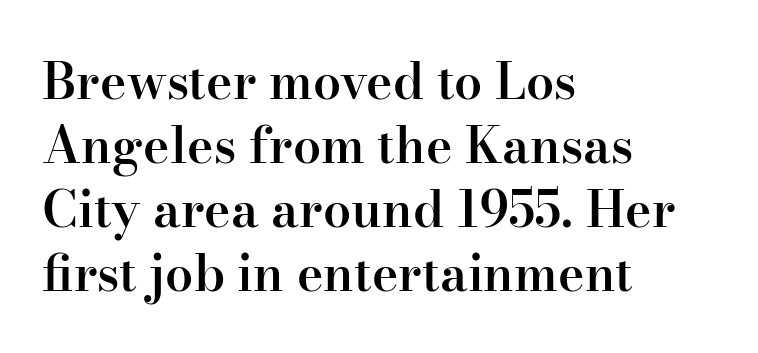
Heft: intermediate — a semibold. Descenders are the only things crossing below the line. Compared with a centered layout, this one pins lines to the left instead. Does the leading feel generous? No, just average.
